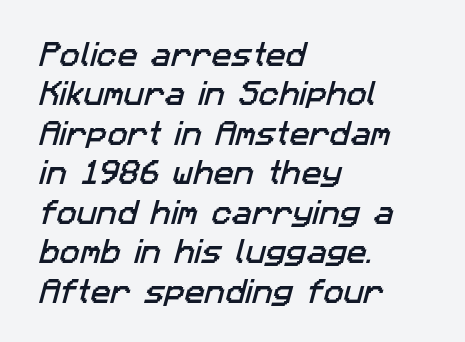
{"underline": "no", "align": "left", "line_spacing": "normal", "line_spacing_ratio": 1.46, "letter_spacing": "normal", "letter_spacing_em": 0.0, "glyph_px": 27}
